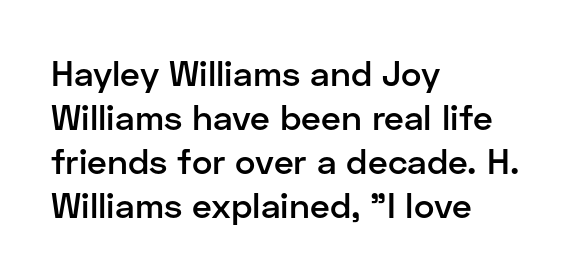
The image shows 35 px semibold sans-serif type, upright; set left-aligned, normal line spacing (1.26x), normal letter spacing, not underlined; low stroke contrast and a medium x-height.
